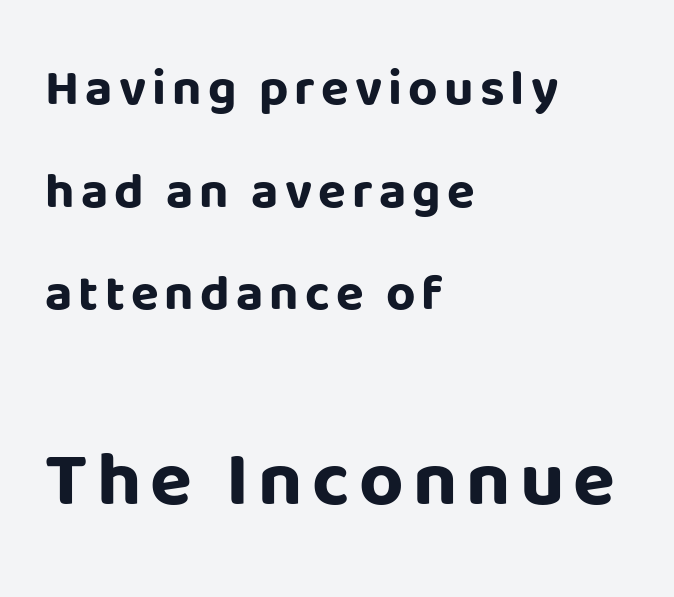
The font's upright variant was chosen for this text. Every letter is thick-stroked: bold, no question. The designer went with a sans here, leaving each stem footless. Each line starts at the same left margin while the right side varies. Successive baselines arrive slowly, with a big drop between each.
